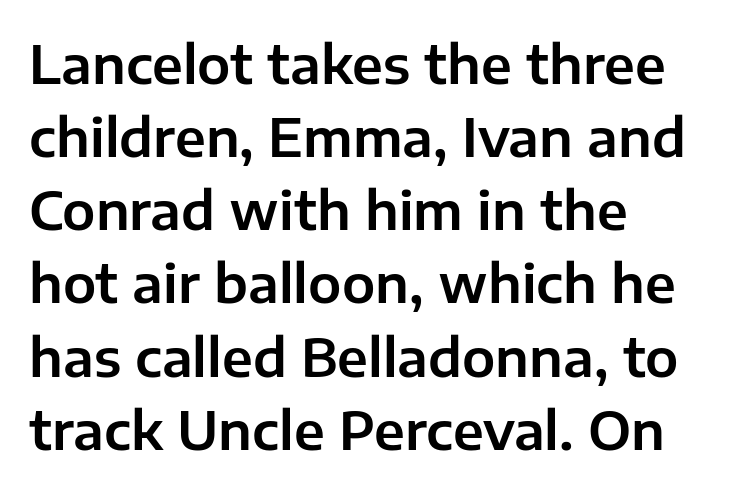
The image shows 53 px sans-serif type, upright; set left-aligned, normal line spacing (1.38x), normal letter spacing, not underlined; low stroke contrast and a medium x-height.
